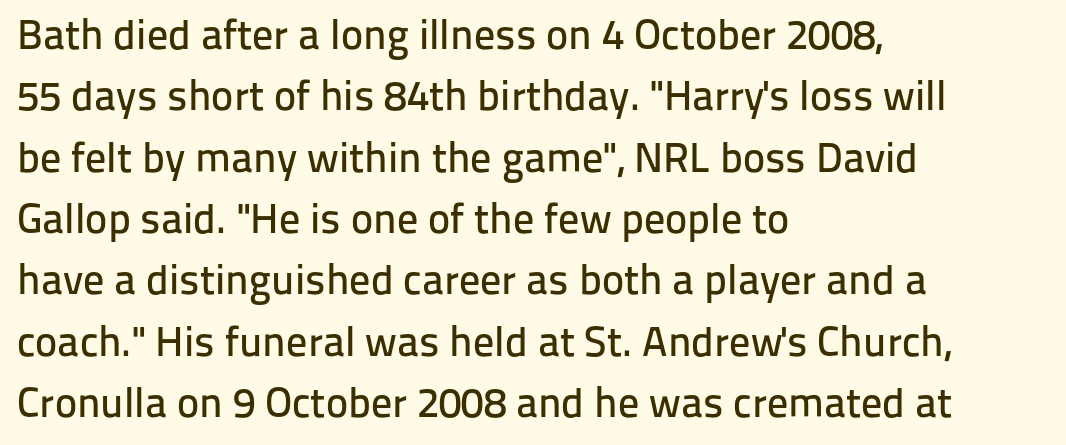
The specimen reads as upright at a glance. Classification — sans serif. Nothing unusual about the tracking: characters are spaced as the font intends. Each letter keeps its own natural width here, so spacing adapts to shape. Descender tails drop into unmarked territory.
